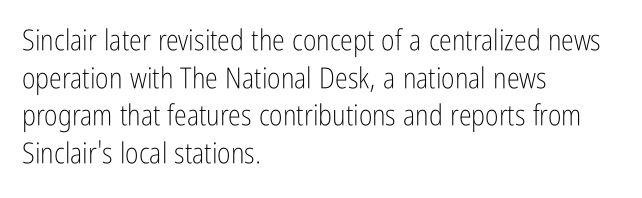
Descender tails drop into unmarked territory. This sample has the flowing, uneven cadence of proportional lettering. Upright lettering throughout. What's the leading like? Ordinary, nothing unusual. Standard letterfit; no display-style spreading of the glyphs. To sum up the face: it is a sans, with no serifs.
